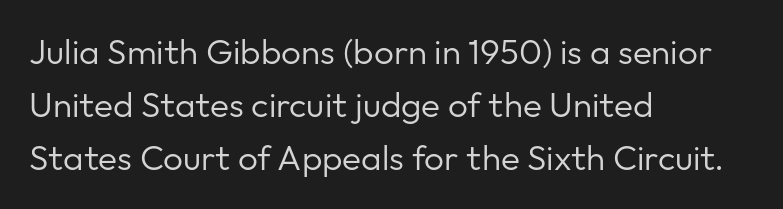
{"serif": "no", "italic": "no", "bold": "no", "weight": "regular", "width": "normal", "stroke_contrast": "low", "x_height": "medium", "monospaced": "no", "underline": "no", "align": "left", "line_spacing": "normal", "line_spacing_ratio": 1.51, "letter_spacing": "normal", "letter_spacing_em": 0.0, "glyph_px": 35}
